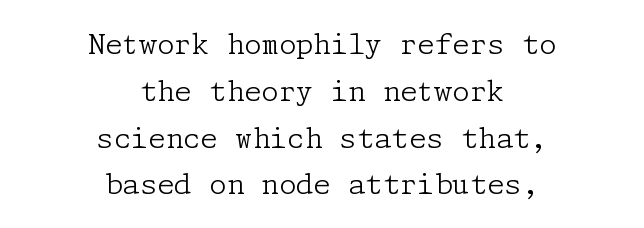
Weight: in the light-to-regular range. A typesetter would label this face a serif. Vertical strokes here are truly vertical. The typesetter chose a symmetrical, centered arrangement here. Inter-character spacing is left at the font's built-in metrics. Check the space under the baseline: it is left empty.
